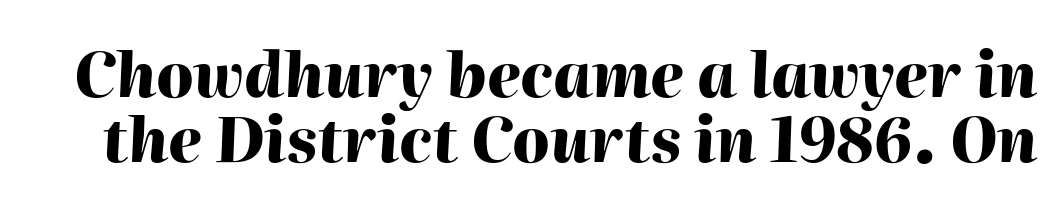
The letters advance in unequal steps, a hallmark of proportional type. Beneath every word, the page is bare. The space between consecutive lines is stingy. Designer's note — italics engaged. The gaps between neighbouring characters are ordinary and unremarkable.
